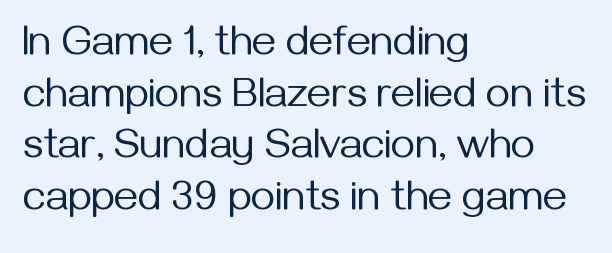
The line texture is even and compact thanks to regular tracking. Vertical stems look standard width or narrower in stroke. The passage shown is typed in a proportional face where columns would drift. These lines are composed in type without serifs.
